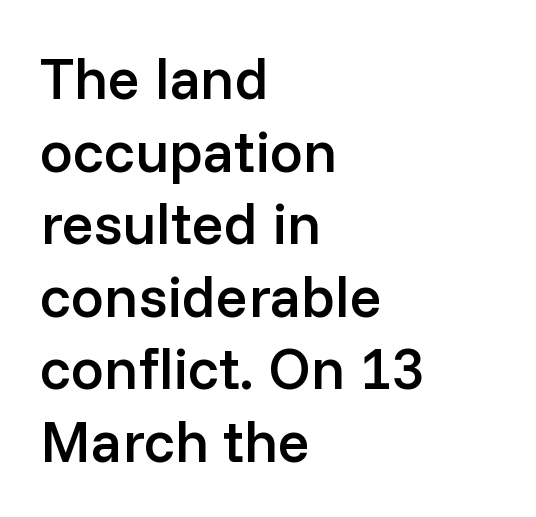
The zone under the glyphs is completely vacant. Do the letters lean? They stand straight. Think of a printed novel: that variable character pitch is what you see here. The rendering keeps characters at their native spacing. Left-aligned paragraph, ragged on the right. Each glyph is drawn with semibold strokes, heavier than normal yet not fully bold.
